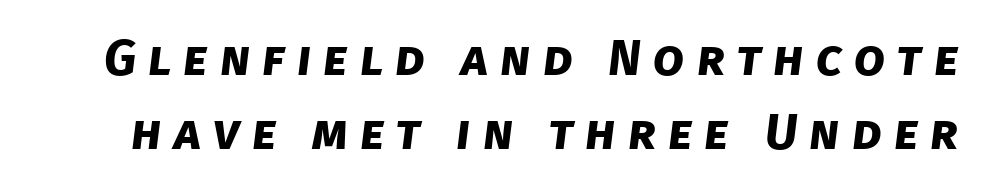
Heavy-handed strokes throughout: this text is bold. Letterform terminals end flat and unadorned throughout the passage. Is this a fixed-width face? No — the glyphs have proportional, varying widths. Rows of type keep a routine distance in the vertical direction. Tracking here is generous; glyphs stand well apart from one another. A bare baseline throughout the passage.
